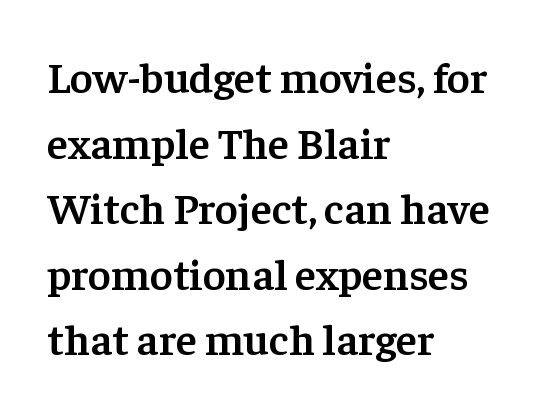
{"serif": "yes", "italic": "no", "bold": "semi", "weight": "semibold", "width": "normal", "stroke_contrast": "low", "x_height": "medium", "monospaced": "no", "underline": "no", "align": "left", "line_spacing": "normal", "line_spacing_ratio": 1.49, "letter_spacing": "normal", "letter_spacing_em": 0.0, "glyph_px": 44}
